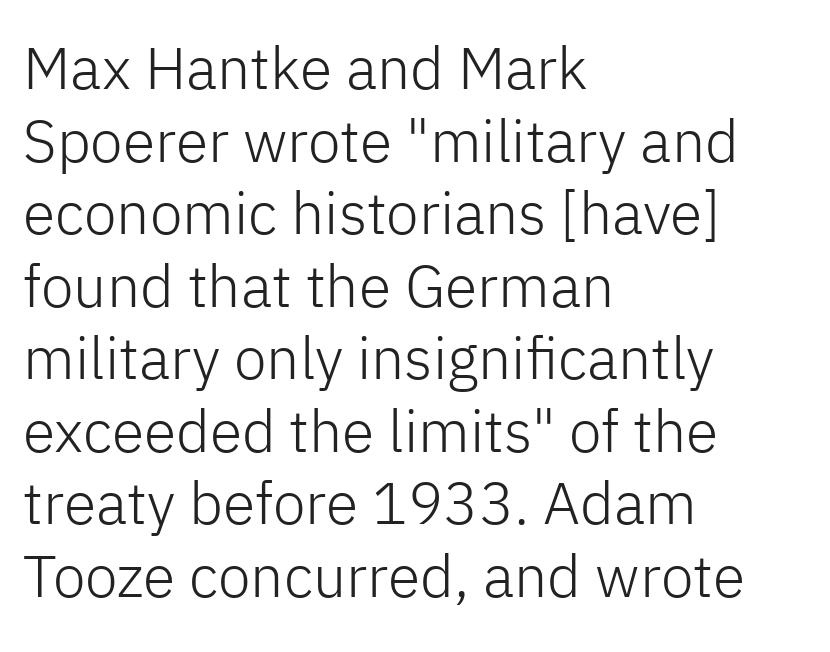
Q: Is the text bold? A: No.
Q: Is the text italic (slanted)? A: No, it is upright.
Q: Is the typeface a serif or a sans-serif typeface? A: Sans-serif.
Q: Is the text underlined? A: No.
Q: How is the paragraph aligned? A: Left-aligned.
Q: Is the spacing between letters normal or unusually wide? A: Normal.
Q: Width (condensed, normal, or wide)? A: Normal.
Q: Stroke contrast? A: Low.
Q: x-height? A: Medium.
Q: Monospaced? A: No.
